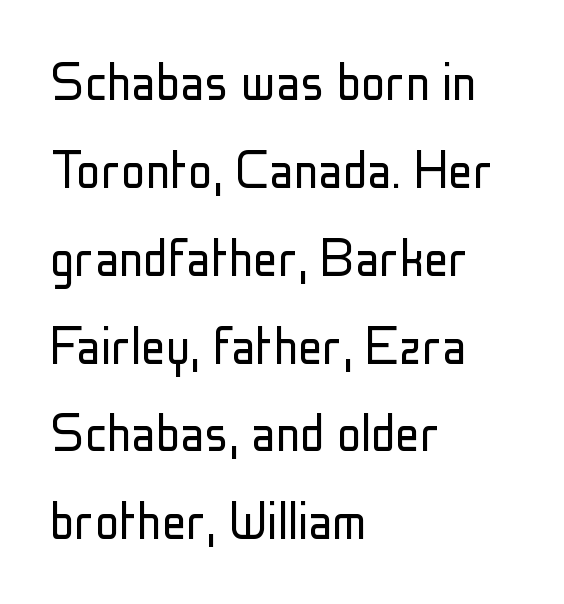
The image shows 61 px light, condensed sans-serif type, upright; set left-aligned, normal line spacing (1.44x), normal letter spacing, not underlined; low stroke contrast and a medium x-height.
